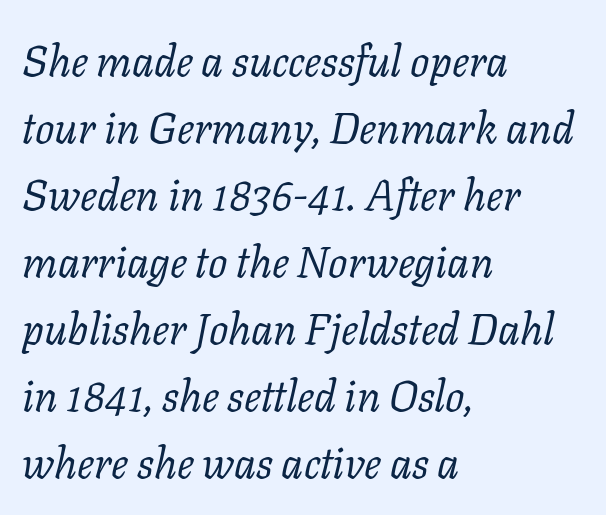
Q: Is the text bold? A: No.
Q: Is the text italic (slanted)? A: Yes, it leans right by about 11 degrees.
Q: Is the typeface a serif or a sans-serif typeface? A: Serif.
Q: Is the text underlined? A: No.
Q: How is the paragraph aligned? A: Left-aligned.
Q: Is the spacing between letters normal or unusually wide? A: Normal.
Q: Is the spacing between lines tight, normal or loose? A: Normal.
Q: Width (condensed, normal, or wide)? A: Normal.
Q: Stroke contrast? A: Low.
Q: x-height? A: Medium.
Q: Monospaced? A: No.
